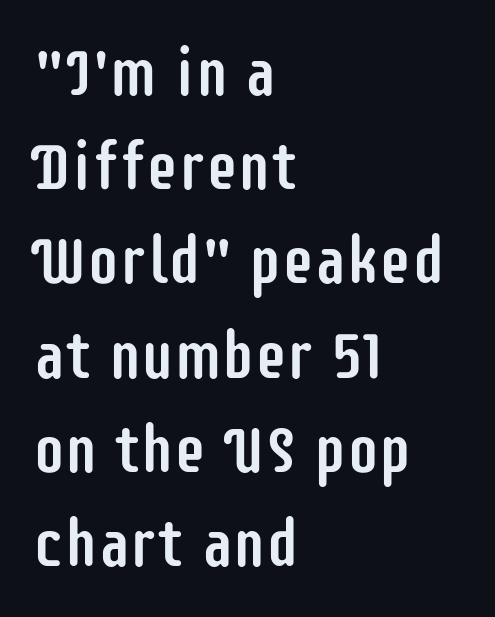
{"serif": "no", "italic": "no", "width": "condensed", "stroke_contrast": "low", "x_height": "large", "monospaced": "no", "underline": "no", "align": "left", "line_spacing": "normal", "line_spacing_ratio": 1.45, "letter_spacing": "normal", "letter_spacing_em": 0.0, "glyph_px": 65}
